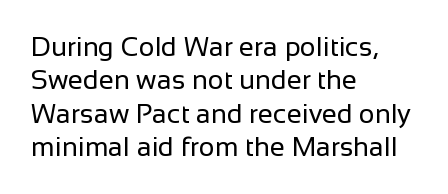
The image shows 27 px text type, upright; set left-aligned, line spacing 1.24x, normal letter spacing, not underlined.
